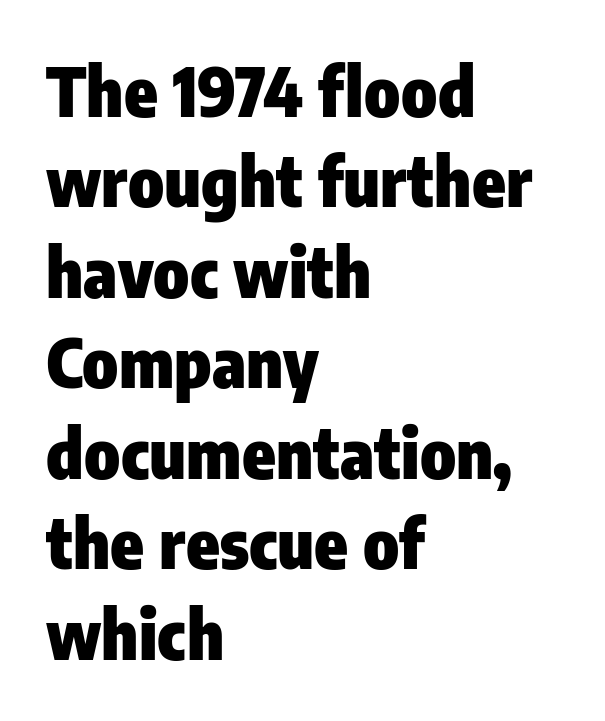
{"serif": "no", "italic": "no", "bold": "yes", "weight": "heavy", "width": "condensed", "stroke_contrast": "low", "x_height": "medium", "monospaced": "no", "underline": "no", "align": "left", "line_spacing": "normal", "line_spacing_ratio": 1.33, "letter_spacing": "normal", "letter_spacing_em": 0.0, "glyph_px": 68}
